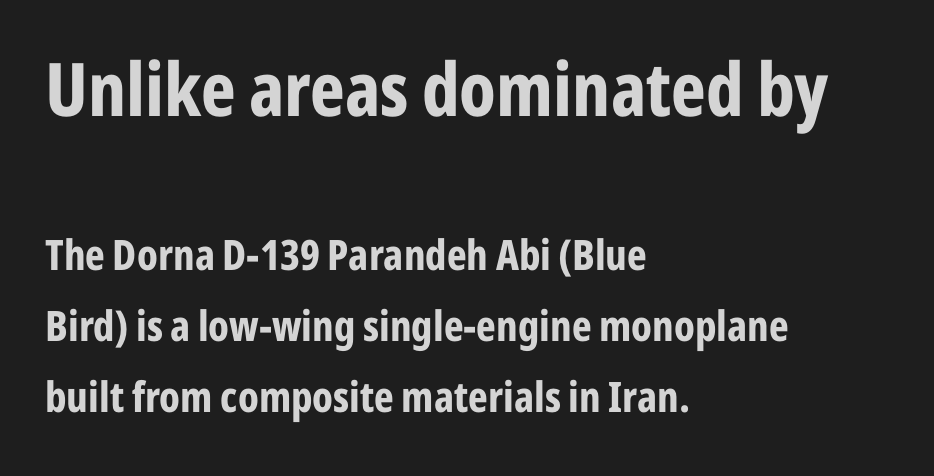
{"serif": "no", "italic": "no", "bold": "yes", "weight": "bold", "width": "condensed", "stroke_contrast": "low", "x_height": "medium", "monospaced": "no", "underline": "no", "align": "left", "line_spacing": "normal", "line_spacing_ratio": 1.69, "letter_spacing": "normal", "letter_spacing_em": 0.0, "larger_block": "first", "size_ratio": 1.76, "glyph_px": 74}
